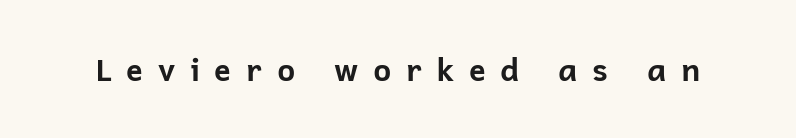
{"serif": "no", "italic": "no", "bold": "yes", "weight": "bold", "width": "normal", "stroke_contrast": "low", "x_height": "medium", "monospaced": "no", "underline": "no", "letter_spacing": "wide", "letter_spacing_em": 0.46, "glyph_px": 31}
